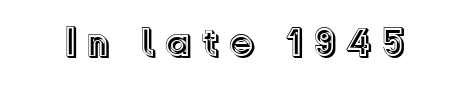
{"italic": "no", "width": "normal", "x_height": "medium", "monospaced": "no", "underline": "no", "letter_spacing": "wide", "letter_spacing_em": 0.23, "glyph_px": 41}
